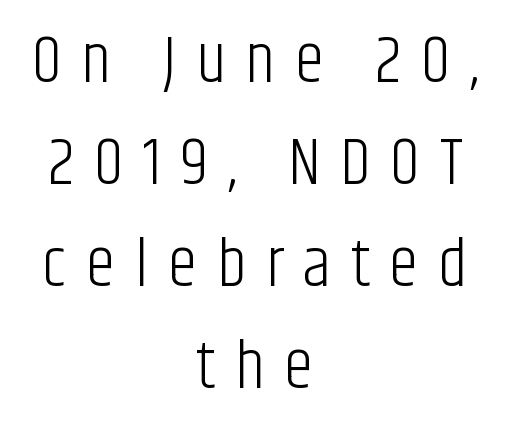
{"serif": "no", "italic": "no", "bold": "no", "weight": "light", "width": "condensed", "stroke_contrast": "low", "x_height": "large", "monospaced": "no", "underline": "no", "align": "center", "line_spacing": "normal", "line_spacing_ratio": 1.52, "letter_spacing": "wide", "letter_spacing_em": 0.29, "glyph_px": 67}
